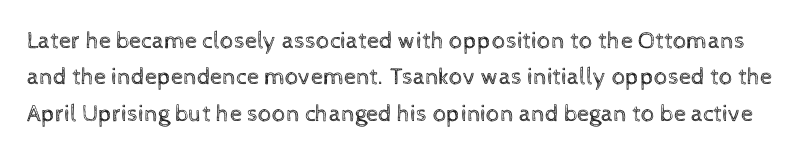
The image shows 24 px text type, upright; set normal line spacing (1.52x), normal letter spacing, not underlined.
